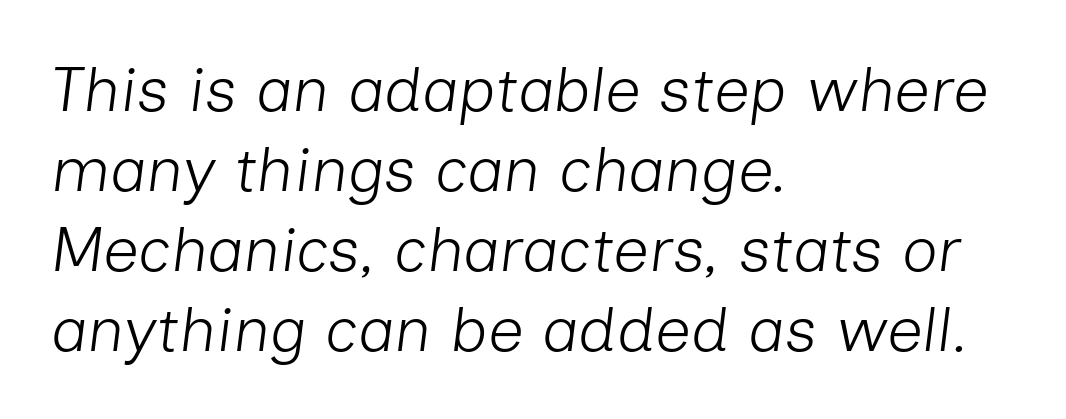
Q: Is the text bold? A: No.
Q: Is the text italic (slanted)? A: Yes, it leans right by about 7 degrees.
Q: Is the text underlined? A: No.
Q: How is the paragraph aligned? A: Left-aligned.
Q: Is the spacing between letters normal or unusually wide? A: Normal.
Q: Is the spacing between lines tight, normal or loose? A: Normal.
Q: Width (condensed, normal, or wide)? A: Normal.
Q: Stroke contrast? A: Low.
Q: x-height? A: Medium.
Q: Monospaced? A: No.
